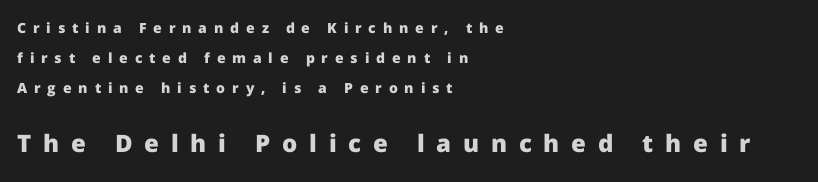
Q: Is the text bold? A: Yes.
Q: Is the text italic (slanted)? A: No, it is upright.
Q: Is the text underlined? A: No.
Q: How is the paragraph aligned? A: Left-aligned.
Q: Is the spacing between letters normal or unusually wide? A: Unusually wide.
Q: Is the spacing between lines tight, normal or loose? A: Loose.
Q: Which block of text is set in a larger size, the first (top) or the second (bottom)? A: The second (bottom) one.
